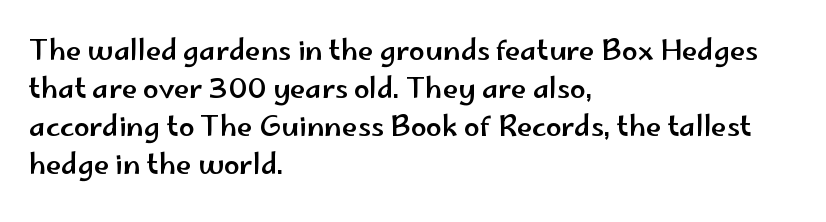
The image shows 28 px wide sans-serif type, upright; set left-aligned, normal line spacing (1.36x), normal letter spacing, not underlined; low stroke contrast and a small x-height.
